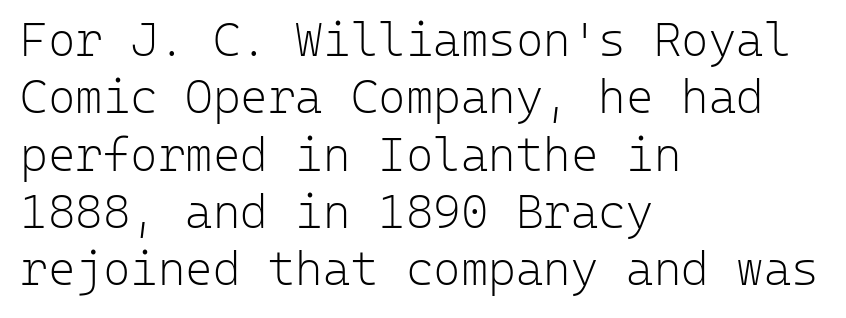
Q: Is the text bold? A: No.
Q: Is the text italic (slanted)? A: No, it is upright.
Q: Is the typeface a serif or a sans-serif typeface? A: Sans-serif.
Q: Is the text underlined? A: No.
Q: How is the paragraph aligned? A: Left-aligned.
Q: Is the spacing between letters normal or unusually wide? A: Normal.
Q: Width (condensed, normal, or wide)? A: Normal.
Q: Stroke contrast? A: Low.
Q: x-height? A: Medium.
Q: Monospaced? A: Yes.
